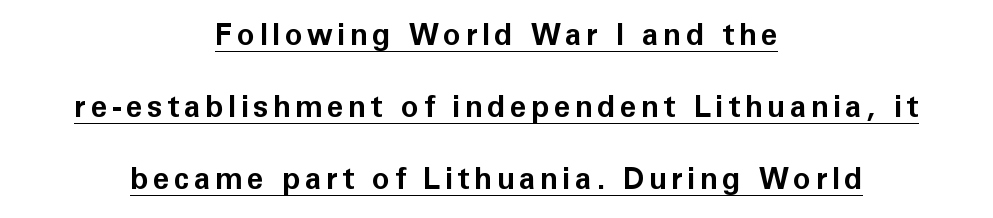
{"serif": "no", "italic": "no", "bold": "yes", "weight": "bold", "width": "normal", "stroke_contrast": "low", "x_height": "medium", "monospaced": "no", "underline": "yes", "align": "center", "line_spacing": "loose", "line_spacing_ratio": 2.4, "glyph_px": 30}
